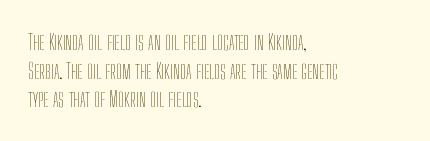
Check the space under the baseline: it is left empty. Characters follow at the spacing the type designer built in. These glyphs show unthickened strokes, regular width or finer. This is the regular roman posture of the typeface. A typesetter would call this leading conventional body-copy spacing. The compositor pushed each line to the left boundary.
